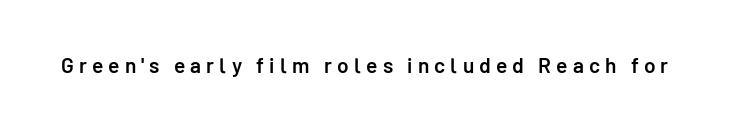
Q: Is the text bold? A: Semi-bold.
Q: Is the text italic (slanted)? A: No, it is upright.
Q: Is the text underlined? A: No.
Q: Is the spacing between letters normal or unusually wide? A: Unusually wide.
